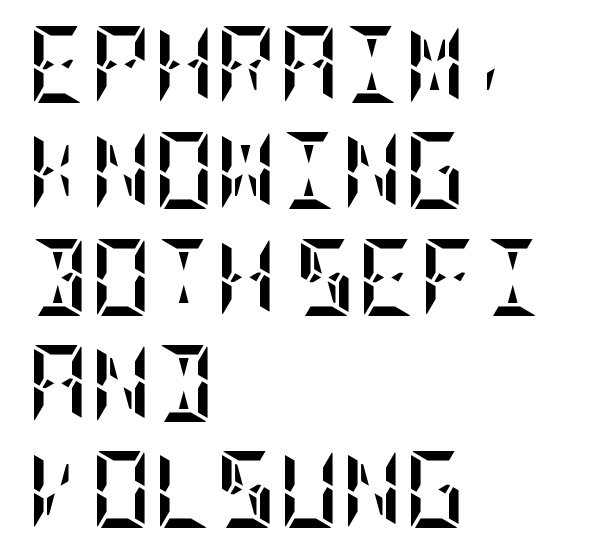
Q: Is the text bold? A: Yes.
Q: Is the text italic (slanted)? A: No, it is upright.
Q: Is the text underlined? A: No.
Q: How is the paragraph aligned? A: Left-aligned.
Q: Is the spacing between letters normal or unusually wide? A: Normal.
Q: Is the spacing between lines tight, normal or loose? A: Normal.
Q: Width (condensed, normal, or wide)? A: Condensed.
Q: Stroke contrast? A: Low.
Q: x-height? A: Large.
